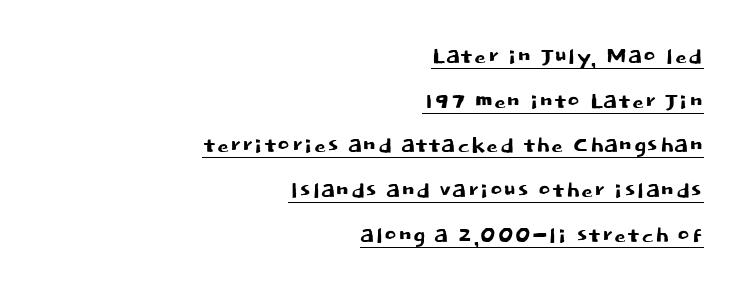
Has an underline been added? It has. Default kerning and tracking; the words read as compact shapes. Note the varied advance widths — an 'i' is clearly narrower than an 'm'. Note: no serifs on the glyphs. Right-aligned paragraph, ragged on the left.
